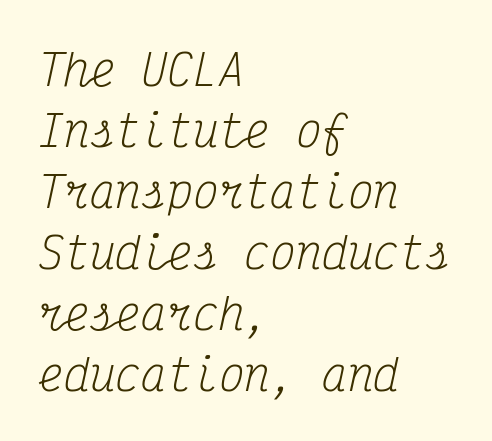
The image shows 43 px regular-weight, condensed serif type, italic (leaning right), monospaced; set left-aligned, normal line spacing (1.42x), normal letter spacing, not underlined; medium stroke contrast and a medium x-height.
